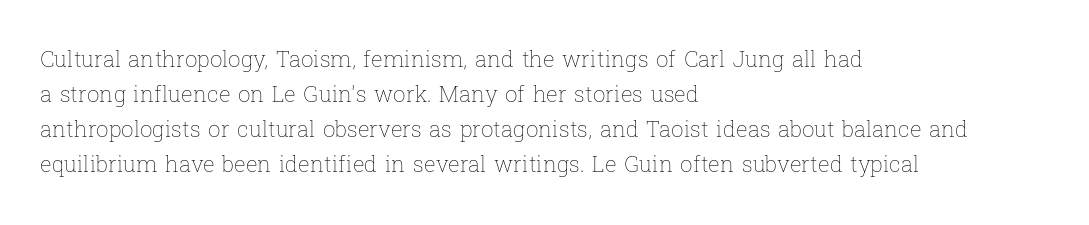
Q: Is the text bold? A: No.
Q: Is the text italic (slanted)? A: No, it is upright.
Q: Is the text underlined? A: No.
Q: How is the paragraph aligned? A: Left-aligned.
Q: Is the spacing between letters normal or unusually wide? A: Normal.
Q: Is the spacing between lines tight, normal or loose? A: Normal.
